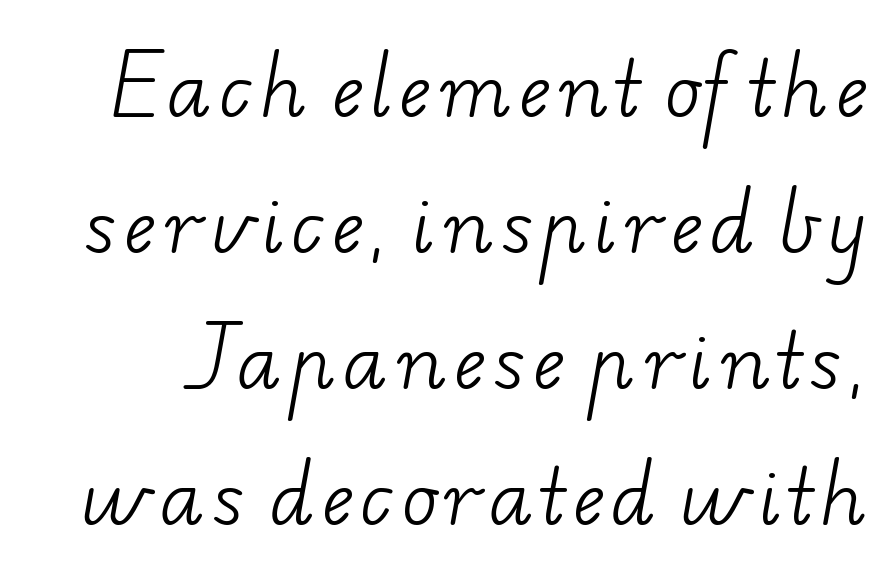
Q: Is the text bold? A: No.
Q: Is the typeface a serif or a sans-serif typeface? A: Serif.
Q: Is the text underlined? A: No.
Q: Width (condensed, normal, or wide)? A: Wide.
Q: Stroke contrast? A: Low.
Q: x-height? A: Small.
Q: Monospaced? A: No.
